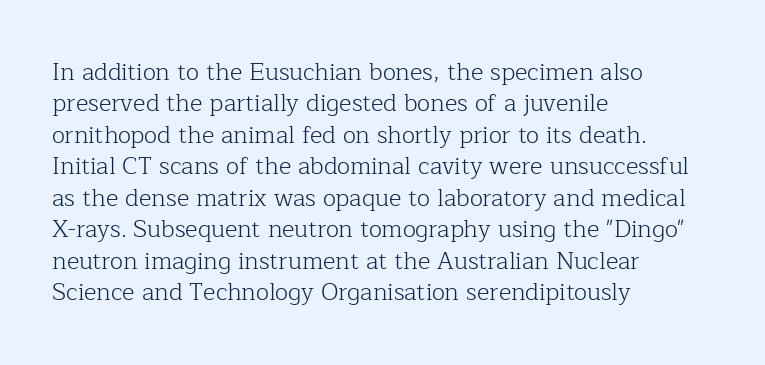
What stands out about the letter spacing? Nothing — it is the standard amount. Unmarked baselines from the first word to the last. The rendering anchors every line to the left-hand side. Regarding leading, the lines here are spaced in the standard way. Compared with a typical body face, this is equally light or lighter still. In terms of posture, this sample is upright.
